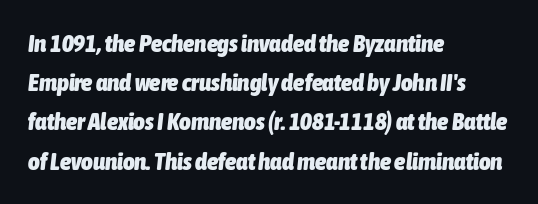
There's an unmistakable incline to the writing here. The typesetting leans heavy: a genuine bold. No word sits above an underline. In CSS terms this would be text-align: left. One glance says typical: line gaps are just what's usual.
